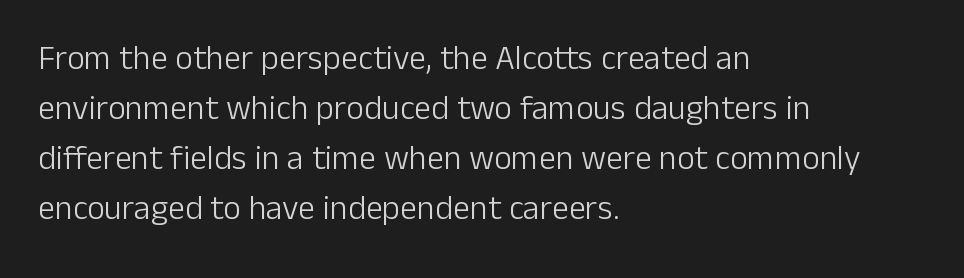
Q: Is the text bold? A: No.
Q: Is the text italic (slanted)? A: No, it is upright.
Q: Is the typeface a serif or a sans-serif typeface? A: Sans-serif.
Q: Is the text underlined? A: No.
Q: How is the paragraph aligned? A: Left-aligned.
Q: Is the spacing between letters normal or unusually wide? A: Normal.
Q: Is the spacing between lines tight, normal or loose? A: Normal.
Q: Width (condensed, normal, or wide)? A: Normal.
Q: Stroke contrast? A: Low.
Q: x-height? A: Medium.
Q: Monospaced? A: No.
